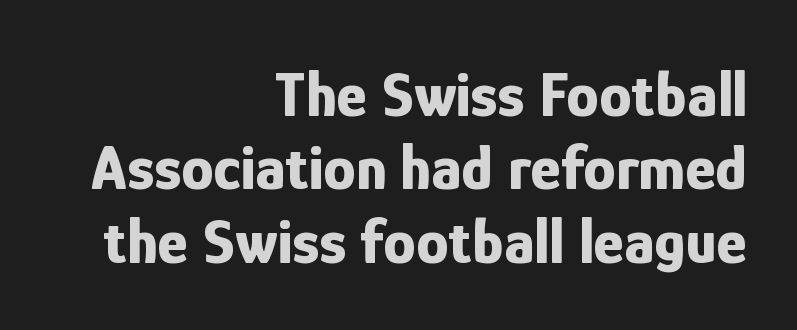
{"serif": "no", "italic": "no", "bold": "yes", "weight": "bold", "width": "condensed", "stroke_contrast": "low", "x_height": "medium", "monospaced": "no", "underline": "no", "align": "right", "line_spacing": "tight", "line_spacing_ratio": 1.13, "letter_spacing": "normal", "letter_spacing_em": 0.0, "glyph_px": 65}
